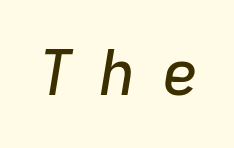
{"italic": "yes", "lean": "right", "slant_degrees": 9, "width": "normal", "stroke_contrast": "low", "x_height": "medium", "monospaced": "no", "underline": "no", "letter_spacing": "wide", "letter_spacing_em": 0.41, "glyph_px": 62}
